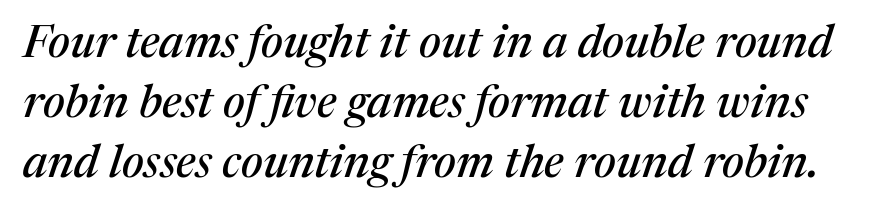
A typesetter would call this proportional, since set widths differ per character. The tracking reads as untouched default to a designer's eye. Note: serifs present on the glyphs. No word sits above an underline. Regarding leading, the lines here are spaced in the standard way. A typesetter would mark this as italic.
